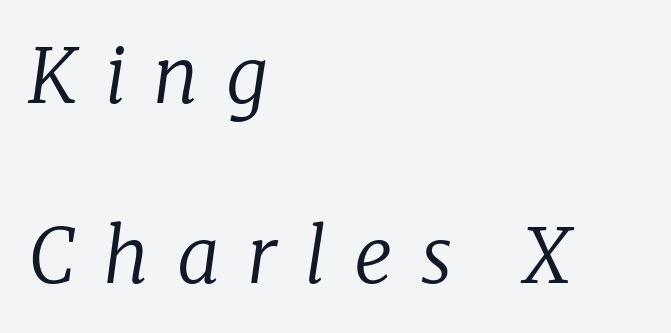
The image shows 76 px regular-weight serif type, italic (leaning right); set left-aligned, loose line spacing (2.37x), unusually wide letter spacing (+0.36 em), not underlined; low stroke contrast and a medium x-height.
